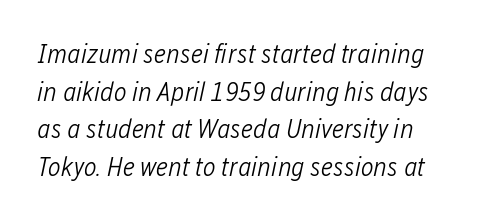
{"italic": "yes", "lean": "right", "slant_degrees": 12, "bold": "no", "underline": "no", "line_spacing": "normal", "line_spacing_ratio": 1.39, "letter_spacing": "normal", "letter_spacing_em": 0.0, "glyph_px": 27}
